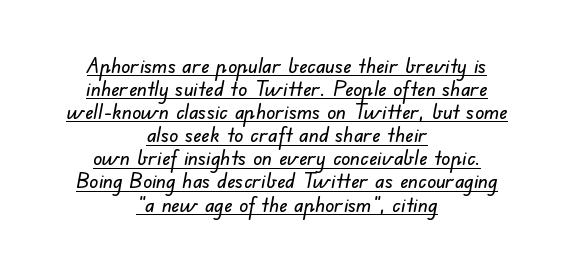
{"underline": "yes", "align": "center", "line_spacing": "tight", "line_spacing_ratio": 1.05, "letter_spacing": "normal", "letter_spacing_em": 0.0, "glyph_px": 22}
